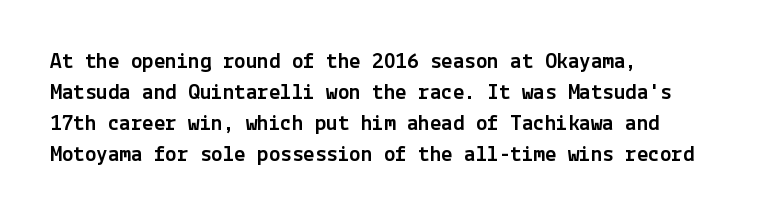
The image shows 23 px text type, upright; set left-aligned, normal line spacing (1.35x), normal letter spacing, not underlined.
